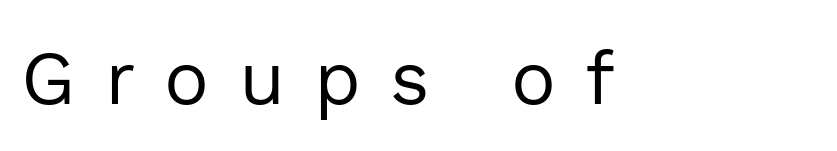
Which margin do the lines hug? The left one — the right edge is uneven. Classification — sans serif. Posture: upright roman. Caption: expanded tracking, letters set apart. No heavy texture on the line: the type isn't bold.
